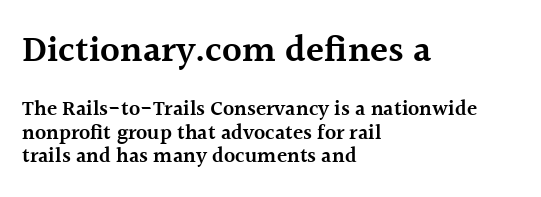
The face used here is proportionally spaced, like ordinary book or web type. Stroke terminals: seriffed. Character size in the leading block exceeds that of the trailing block. Plain, unruled lines of type. Casual observation: everything's shoved over to the left.
